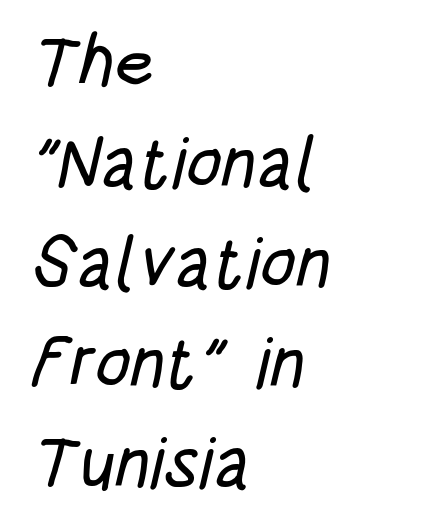
{"serif": "no", "width": "condensed", "stroke_contrast": "low", "x_height": "large", "monospaced": "no", "underline": "no", "align": "left", "line_spacing": "normal", "line_spacing_ratio": 1.41, "letter_spacing": "normal", "letter_spacing_em": 0.0, "glyph_px": 71}
